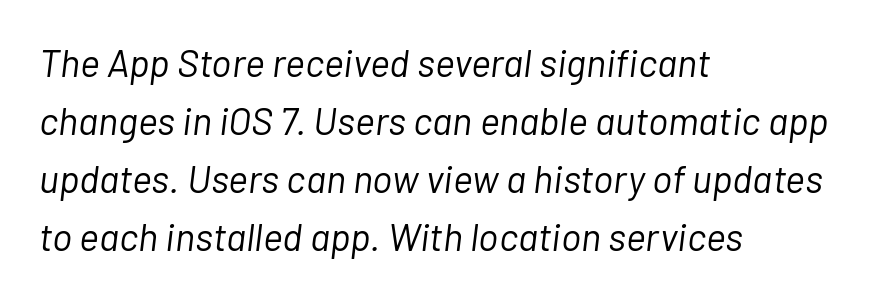
The image shows 38 px light type, italic (leaning right); set left-aligned, normal line spacing (1.53x), normal letter spacing, not underlined; low stroke contrast and a medium x-height.
